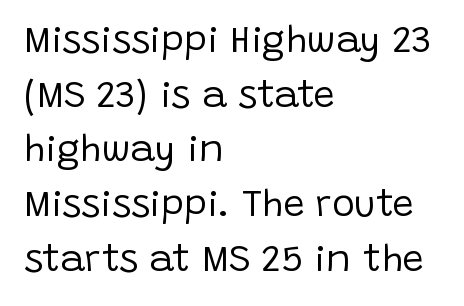
The letters advance in unequal steps, a hallmark of proportional type. The line texture is even and compact thanks to regular tracking. Is the block centered? No — it sits flush against the left margin. Serifs: no, the terminals of the letterforms are clean. Unbolded letterforms with no extra heft.
